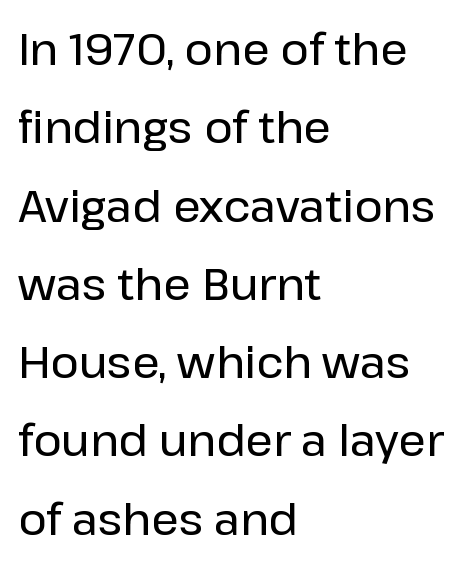
The image shows 43 px sans-serif type, upright; set left-aligned, line spacing 1.82x, normal letter spacing, not underlined; low stroke contrast and a medium x-height.
